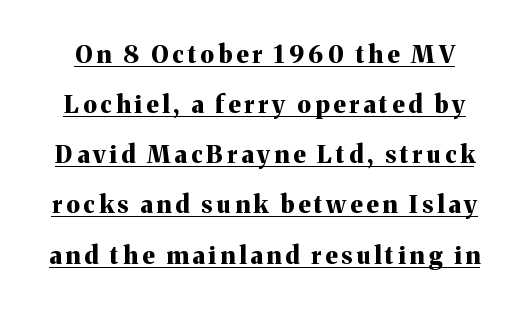
{"italic": "no", "bold": "yes", "underline": "yes", "line_spacing": "loose", "line_spacing_ratio": 2.09, "glyph_px": 24}
